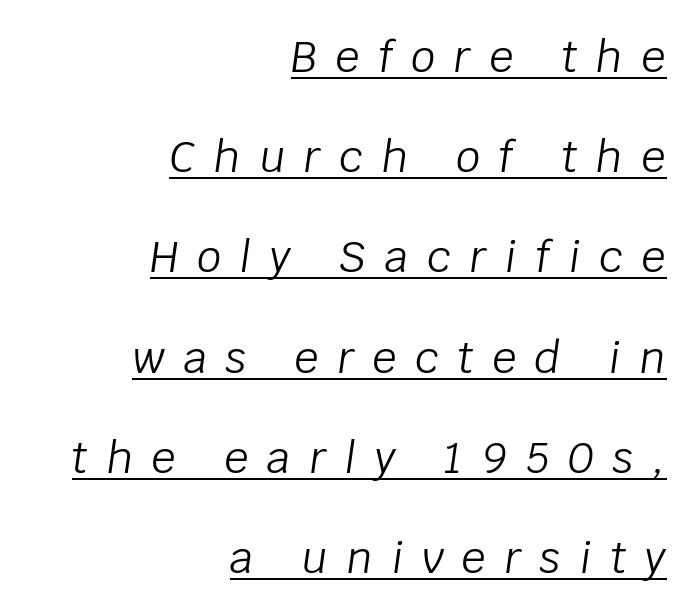
Q: Is the text bold? A: No.
Q: Is the text italic (slanted)? A: Yes, it leans right by about 8 degrees.
Q: Is the text underlined? A: Yes.
Q: How is the paragraph aligned? A: Right-aligned.
Q: Is the spacing between letters normal or unusually wide? A: Unusually wide.
Q: Is the spacing between lines tight, normal or loose? A: Loose.
Q: Width (condensed, normal, or wide)? A: Normal.
Q: Stroke contrast? A: Low.
Q: x-height? A: Large.
Q: Monospaced? A: No.
